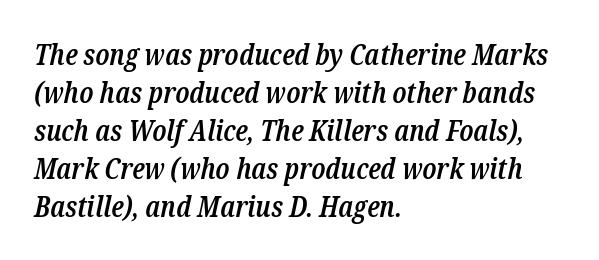
Q: Is the text bold? A: Semi-bold.
Q: Is the text italic (slanted)? A: Yes, it leans right by about 12 degrees.
Q: Is the typeface a serif or a sans-serif typeface? A: Serif.
Q: Is the text underlined? A: No.
Q: How is the paragraph aligned? A: Left-aligned.
Q: Is the spacing between letters normal or unusually wide? A: Normal.
Q: Is the spacing between lines tight, normal or loose? A: Normal.
Q: Width (condensed, normal, or wide)? A: Condensed.
Q: Stroke contrast? A: Low.
Q: x-height? A: Medium.
Q: Monospaced? A: No.
